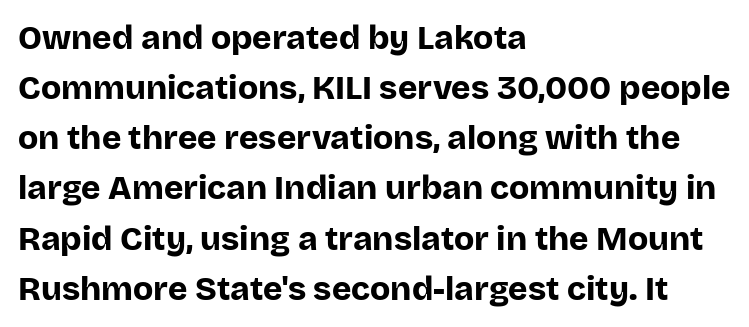
It's the straight-up-and-down kind of type. Quick note: interline space is typical. Every letter is thick-stroked: bold, no question. Is the block centered? No — it sits flush against the left margin. Underline: absent.
